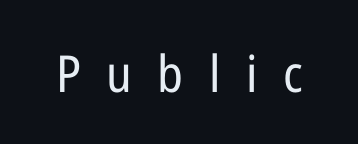
The image shows 51 px regular-weight, condensed sans-serif type, upright; set unusually wide letter spacing (+0.5 em), not underlined; low stroke contrast and a medium x-height.
